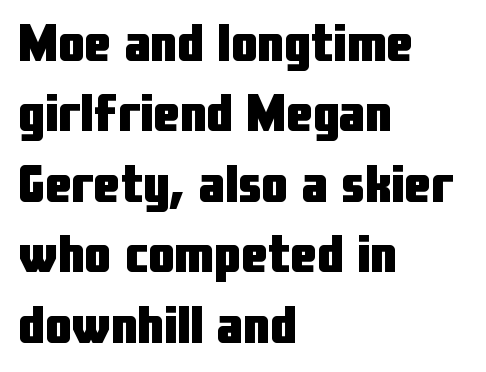
{"serif": "no", "italic": "no", "bold": "yes", "weight": "heavy", "width": "condensed", "stroke_contrast": "low", "x_height": "medium", "monospaced": "no", "underline": "no", "align": "left", "line_spacing": "normal", "line_spacing_ratio": 1.33, "letter_spacing": "normal", "letter_spacing_em": 0.0, "glyph_px": 53}
